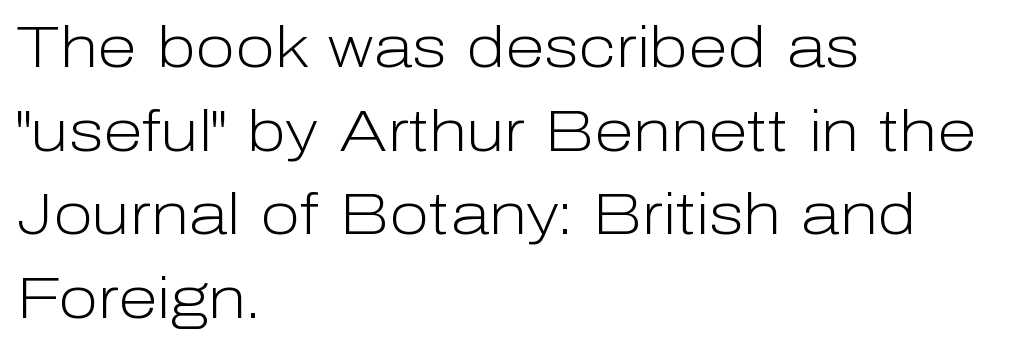
The image shows 58 px light sans-serif type, upright; set left-aligned, normal line spacing (1.44x), normal letter spacing, not underlined; low stroke contrast and a medium x-height.
